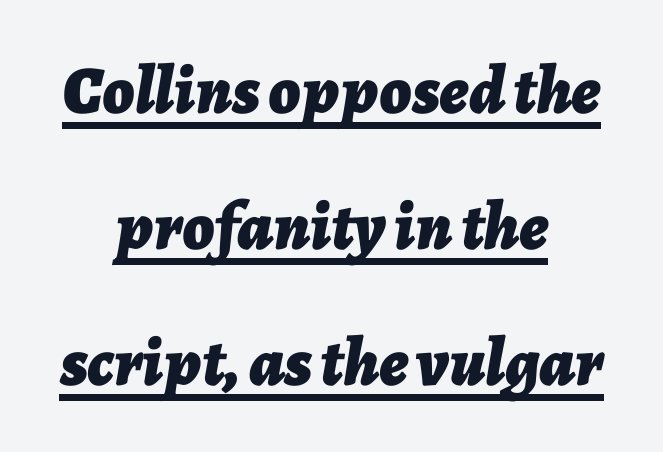
Q: Is the text bold? A: Yes.
Q: Is the text italic (slanted)? A: Yes, it leans right by about 7 degrees.
Q: Is the text underlined? A: Yes.
Q: How is the paragraph aligned? A: Centered.
Q: Is the spacing between letters normal or unusually wide? A: Normal.
Q: Is the spacing between lines tight, normal or loose? A: Loose.
Q: Width (condensed, normal, or wide)? A: Normal.
Q: Stroke contrast? A: Low.
Q: x-height? A: Medium.
Q: Monospaced? A: No.
